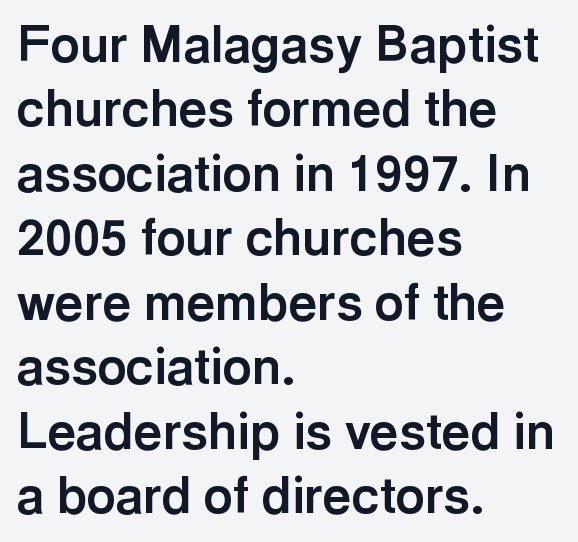
Q: Is the text bold? A: Yes.
Q: Is the text italic (slanted)? A: No, it is upright.
Q: Is the typeface a serif or a sans-serif typeface? A: Sans-serif.
Q: Is the text underlined? A: No.
Q: How is the paragraph aligned? A: Left-aligned.
Q: Is the spacing between letters normal or unusually wide? A: Normal.
Q: Is the spacing between lines tight, normal or loose? A: Normal.
Q: Width (condensed, normal, or wide)? A: Normal.
Q: x-height? A: Medium.
Q: Monospaced? A: No.
